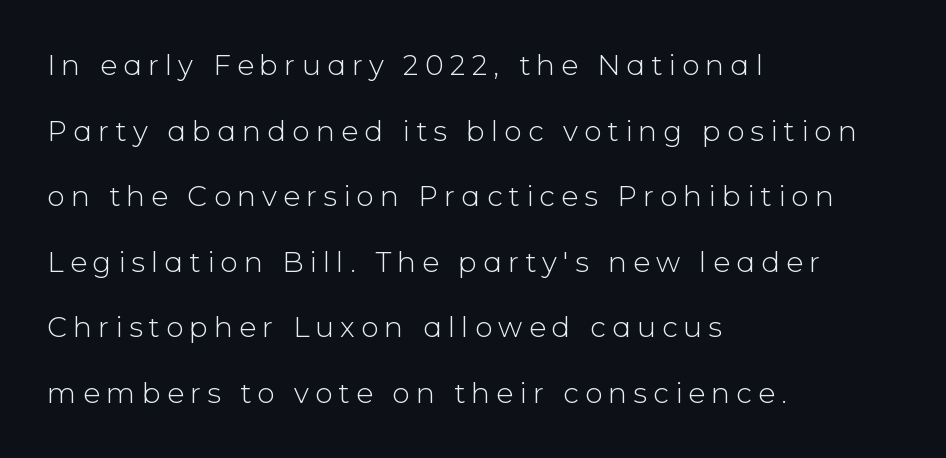
{"serif": "no", "italic": "no", "bold": "no", "weight": "light", "width": "normal", "stroke_contrast": "low", "x_height": "medium", "monospaced": "no", "underline": "no", "align": "left", "line_spacing": "loose", "line_spacing_ratio": 2.34, "letter_spacing": "wide", "letter_spacing_em": 0.22, "glyph_px": 28}
